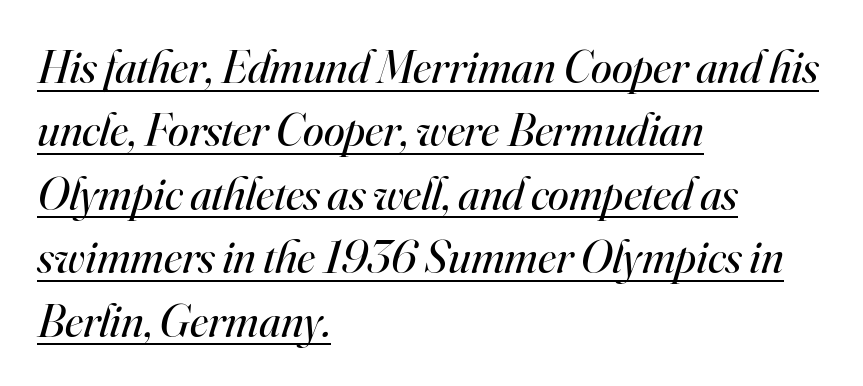
Rows of type keep a routine distance in the vertical direction. This rendering leaves character spacing at its baseline value. The specimen reads as italic at a glance. Reading down the block, your eye returns to a fixed left position each line.
